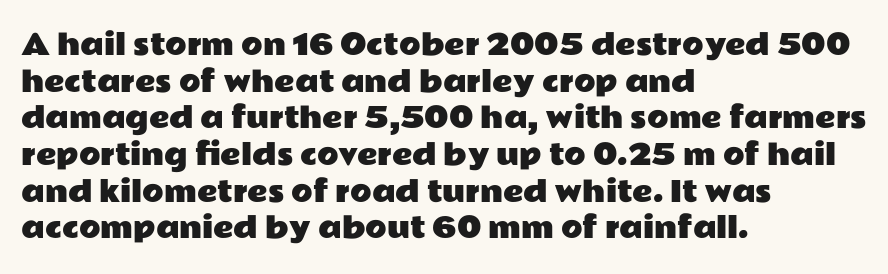
The setting favours the left margin, as ordinary paragraphs usually do. Type style note: lacks serifs. The vertical gap from one line to the next is medium. In terms of letterspacing, this is plain default setting. Descender tails drop into unmarked territory.
